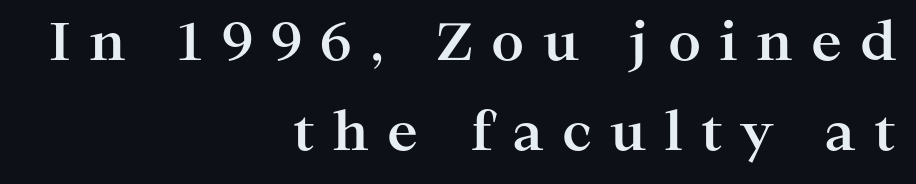
The image shows 52 px bold, wide serif type, upright; set right-aligned, line spacing 1.74x, unusually wide letter spacing (+0.35 em), not underlined; high stroke contrast and a medium x-height.
